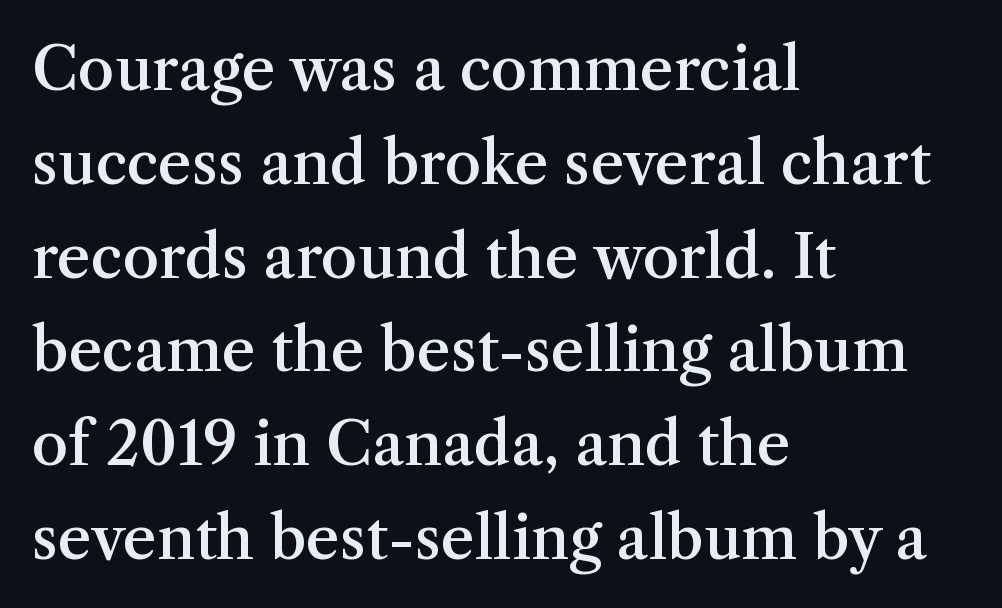
I'd call this a serif setting — the letters wear small feet. No extra tracking has been applied to these lines. The typesetting leans somewhat heavy: a semibold. Looks like regular typesetting: each glyph gets only the width it needs. The rendering uses a moderate line-height, typical for paragraphs. Vertical strokes here are truly vertical.
